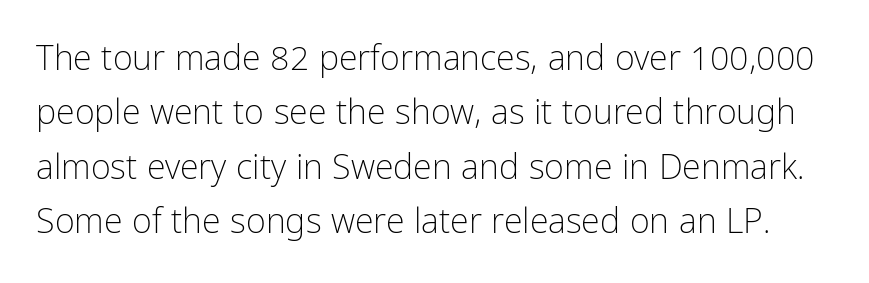
{"serif": "no", "italic": "no", "bold": "no", "weight": "light", "width": "condensed", "stroke_contrast": "low", "x_height": "medium", "monospaced": "no", "underline": "no", "line_spacing": "normal", "line_spacing_ratio": 1.6, "letter_spacing": "normal", "letter_spacing_em": 0.0, "glyph_px": 34}
